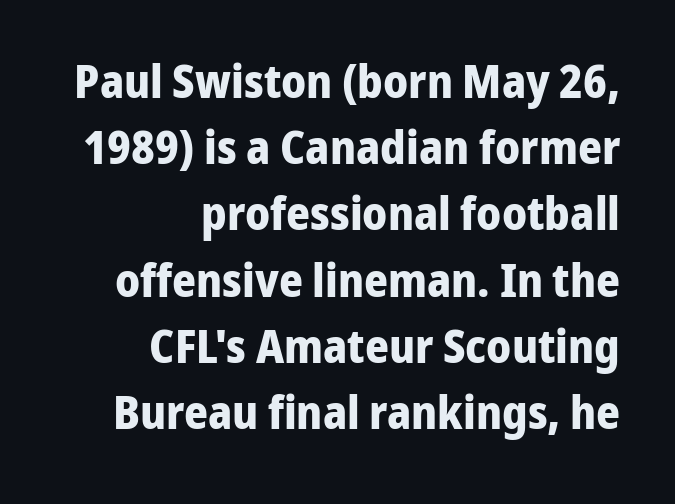
The image shows 46 px bold sans-serif type, upright; set right-aligned, normal line spacing (1.44x), normal letter spacing, not underlined; low stroke contrast and a medium x-height.
